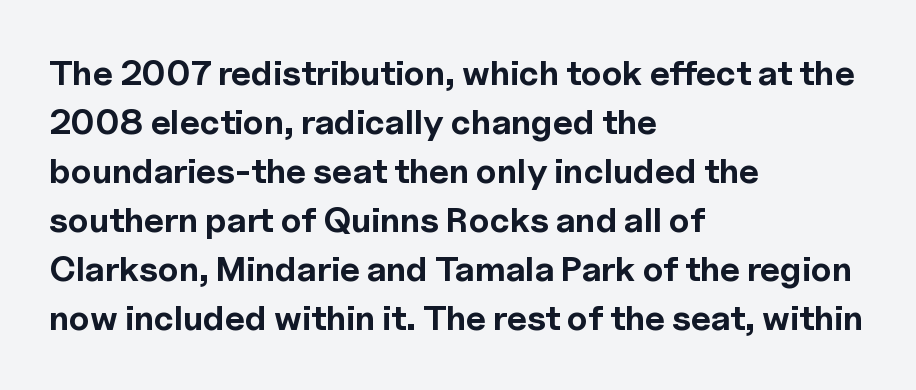
{"serif": "no", "italic": "no", "bold": "yes", "weight": "bold", "width": "normal", "x_height": "medium", "monospaced": "no", "underline": "no", "align": "left", "line_spacing": "normal", "line_spacing_ratio": 1.4, "letter_spacing": "normal", "letter_spacing_em": 0.0, "glyph_px": 35}
